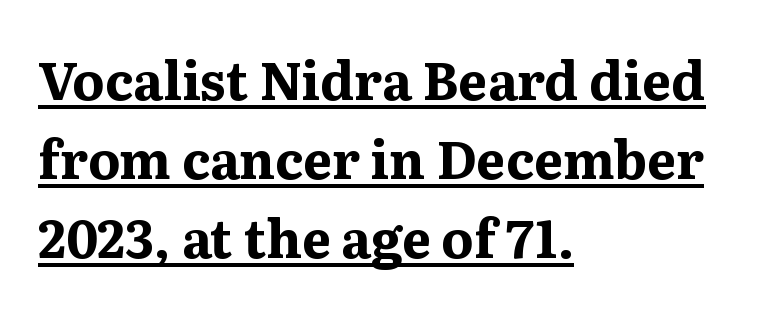
Bold? Absolutely — the strokes are thick and heavy. Does the copy run flush right? No — it runs flush left. Rendered with straight, roman letterforms. A rule runs beneath these lines of type. Nothing unusual about the tracking: characters are spaced as the font intends.
